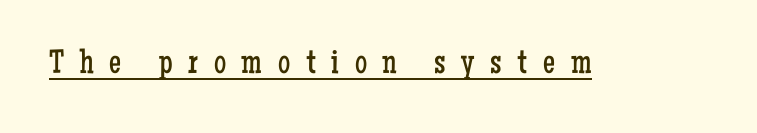
Q: Is the text bold? A: No.
Q: Is the text italic (slanted)? A: No, it is upright.
Q: Is the typeface a serif or a sans-serif typeface? A: Serif.
Q: Is the text underlined? A: Yes.
Q: Is the spacing between letters normal or unusually wide? A: Unusually wide.
Q: Width (condensed, normal, or wide)? A: Condensed.
Q: Stroke contrast? A: Low.
Q: x-height? A: Medium.
Q: Monospaced? A: No.
